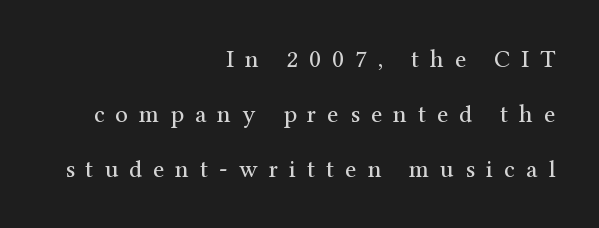
Q: Is the text bold? A: No.
Q: Is the text italic (slanted)? A: No, it is upright.
Q: Is the text underlined? A: No.
Q: How is the paragraph aligned? A: Right-aligned.
Q: Is the spacing between letters normal or unusually wide? A: Unusually wide.
Q: Is the spacing between lines tight, normal or loose? A: Loose.
